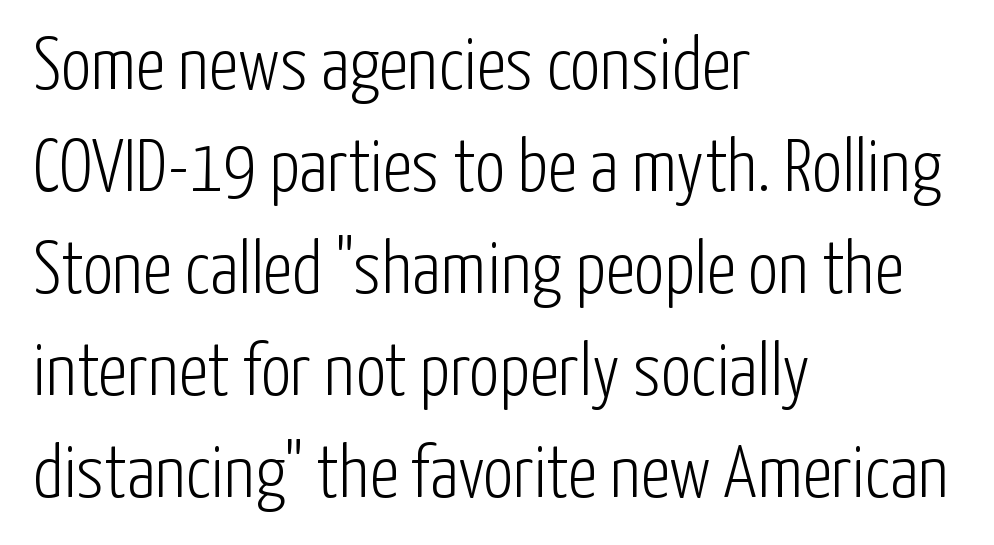
Q: Is the text bold? A: No.
Q: Is the text italic (slanted)? A: No, it is upright.
Q: Is the typeface a serif or a sans-serif typeface? A: Sans-serif.
Q: Is the text underlined? A: No.
Q: How is the paragraph aligned? A: Left-aligned.
Q: Is the spacing between letters normal or unusually wide? A: Normal.
Q: Is the spacing between lines tight, normal or loose? A: Normal.
Q: Width (condensed, normal, or wide)? A: Condensed.
Q: Stroke contrast? A: Low.
Q: x-height? A: Medium.
Q: Monospaced? A: No.
